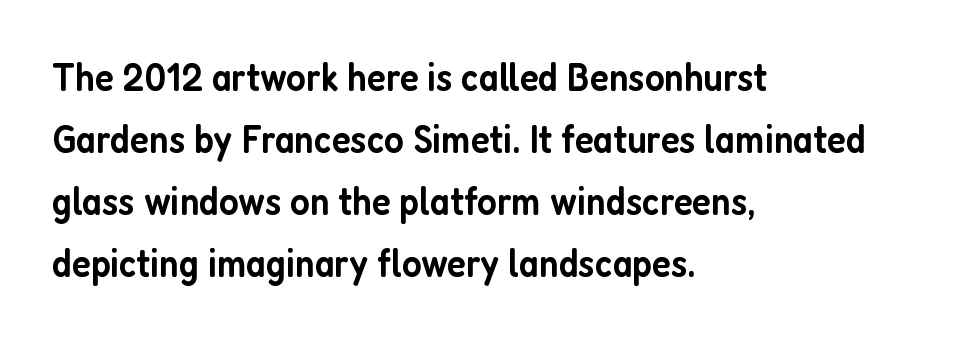
The ragged edge is on the right, which tells us the setting is flush left. Each letter keeps its own natural width here, so spacing adapts to shape. Type style note: lacks serifs. The specimen reads as upright at a glance.
